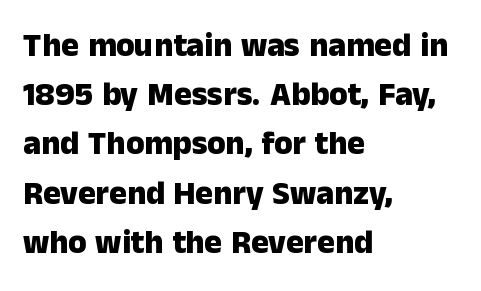
Examine the stroke ends and you'll find no serifs. Nothing unusual about the tracking: characters are spaced as the font intends. This sample is left-justified, so line endings fall wherever the words run out. This sample keeps an unexceptional amount of space between lines. Unlike italic type, these characters show no tilt at all. The string is rendered with underlining switched off.
